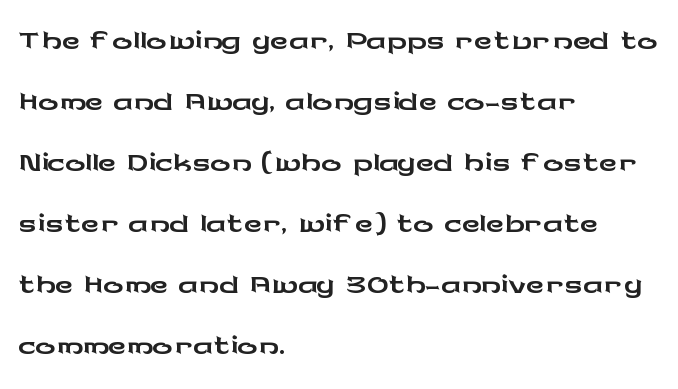
{"serif": "no", "italic": "no", "width": "wide", "stroke_contrast": "low", "x_height": "medium", "monospaced": "no", "underline": "no", "align": "left", "line_spacing_ratio": 1.22, "letter_spacing": "normal", "letter_spacing_em": 0.0, "glyph_px": 50}
